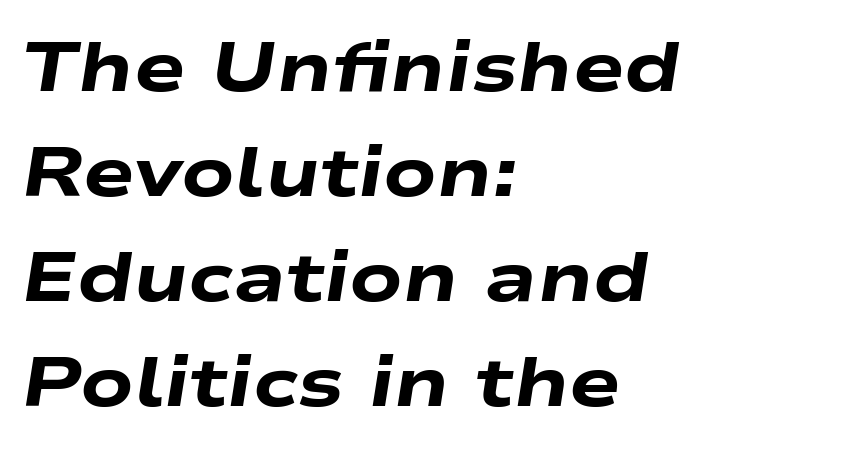
{"italic": "yes", "lean": "right", "slant_degrees": 9, "bold": "yes", "weight": "heavy", "width": "wide", "stroke_contrast": "low", "x_height": "medium", "monospaced": "no", "underline": "no", "align": "left", "line_spacing": "normal", "line_spacing_ratio": 1.52, "letter_spacing": "normal", "letter_spacing_em": 0.0, "glyph_px": 69}
